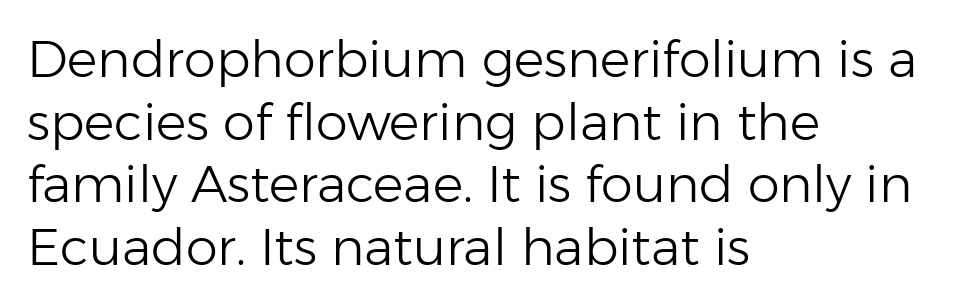
{"serif": "no", "italic": "no", "bold": "no", "weight": "light", "width": "normal", "stroke_contrast": "low", "x_height": "medium", "monospaced": "no", "underline": "no", "align": "left", "line_spacing_ratio": 1.23, "letter_spacing": "normal", "letter_spacing_em": 0.0, "glyph_px": 51}
